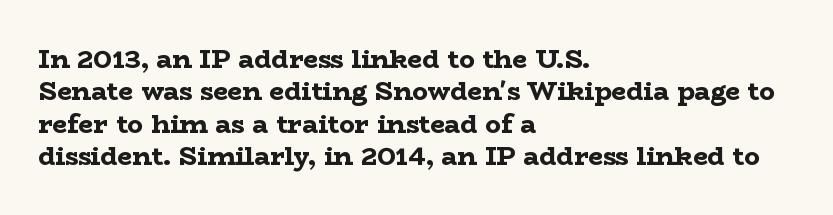
Interline gaps are of average width in this sample. Words float on clear page, feet unadorned. Weight check: bold — yes, fully. These lines were composed using upright roman letters.
